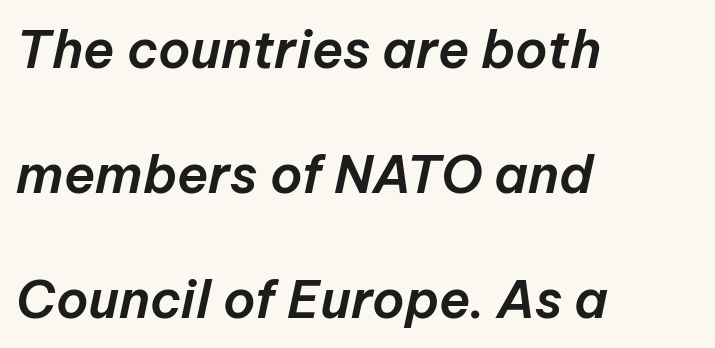
The image shows 52 px text type, italic (leaning right); set left-aligned, loose line spacing (2.4x), normal letter spacing, not underlined; low stroke contrast and a medium x-height.
